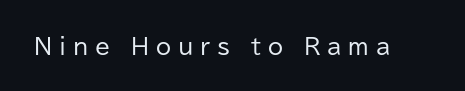
Substantial extra tracking has been applied to these lines. Posture: upright roman. A bare baseline throughout the passage. A quiet, ordinary-to-light weight characterises the typeface.
